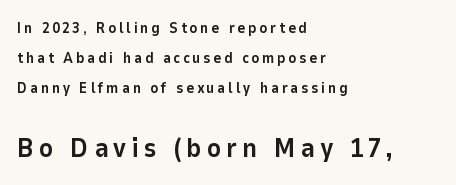
Just letters on the line, the space beneath them empty. Every row of glyphs begins at an identical x-position on the left. These words are printed bold, with thick strokes throughout. Honestly, the rows look like they've been pulled way apart. The emphasis by scale lands on block number two, below. The axis of the letterforms is exactly vertical.
